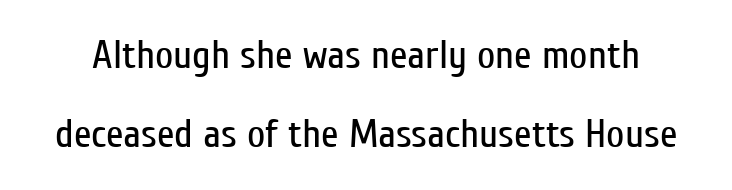
Q: Is the text bold? A: No.
Q: Is the text italic (slanted)? A: No, it is upright.
Q: Is the typeface a serif or a sans-serif typeface? A: Sans-serif.
Q: Is the text underlined? A: No.
Q: Is the spacing between letters normal or unusually wide? A: Normal.
Q: Is the spacing between lines tight, normal or loose? A: Loose.
Q: Width (condensed, normal, or wide)? A: Condensed.
Q: Stroke contrast? A: Low.
Q: x-height? A: Medium.
Q: Monospaced? A: No.
